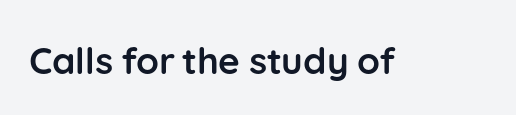
The image shows 37 px semibold sans-serif type, upright; set normal letter spacing, not underlined; low stroke contrast and a medium x-height.
